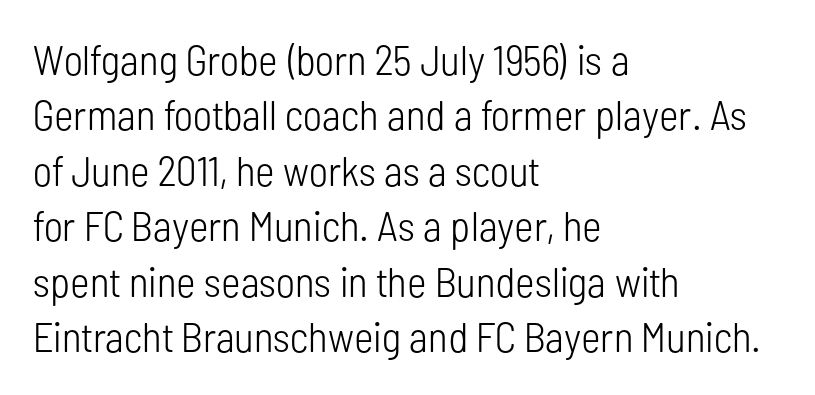
{"serif": "no", "italic": "no", "bold": "no", "weight": "light", "width": "condensed", "stroke_contrast": "low", "x_height": "medium", "monospaced": "no", "underline": "no", "align": "left", "line_spacing": "normal", "line_spacing_ratio": 1.32, "letter_spacing": "normal", "letter_spacing_em": 0.0, "glyph_px": 42}
